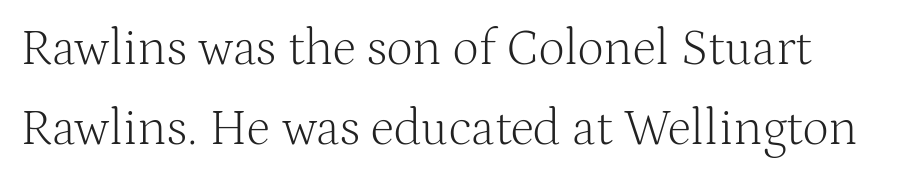
The image shows 51 px light serif type, upright; set left-aligned, normal line spacing (1.57x), normal letter spacing, not underlined; medium stroke contrast and a medium x-height.
